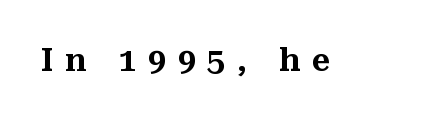
Q: Is the text italic (slanted)? A: No, it is upright.
Q: Is the typeface a serif or a sans-serif typeface? A: Serif.
Q: Is the text underlined? A: No.
Q: Is the spacing between letters normal or unusually wide? A: Unusually wide.
Q: Width (condensed, normal, or wide)? A: Normal.
Q: Stroke contrast? A: Medium.
Q: x-height? A: Medium.
Q: Monospaced? A: No.
